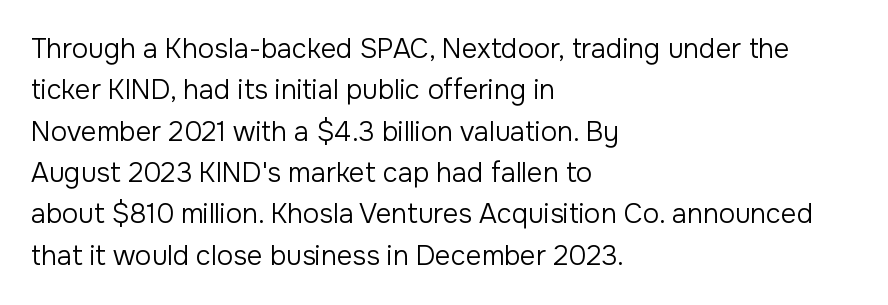
{"italic": "no", "bold": "no", "underline": "no", "align": "left", "line_spacing": "normal", "line_spacing_ratio": 1.53, "letter_spacing": "normal", "letter_spacing_em": 0.0, "glyph_px": 27}
